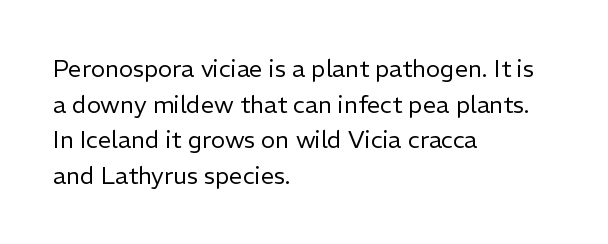
No italicization has been applied; the sample stays upright. Each line starts at the same left margin while the right side varies. Weight: regular or lighter. Compared with typical paragraphs, the rows here are spaced about the same. No extra tracking has been applied to these lines. Any mark beneath the type? The region is blank.
